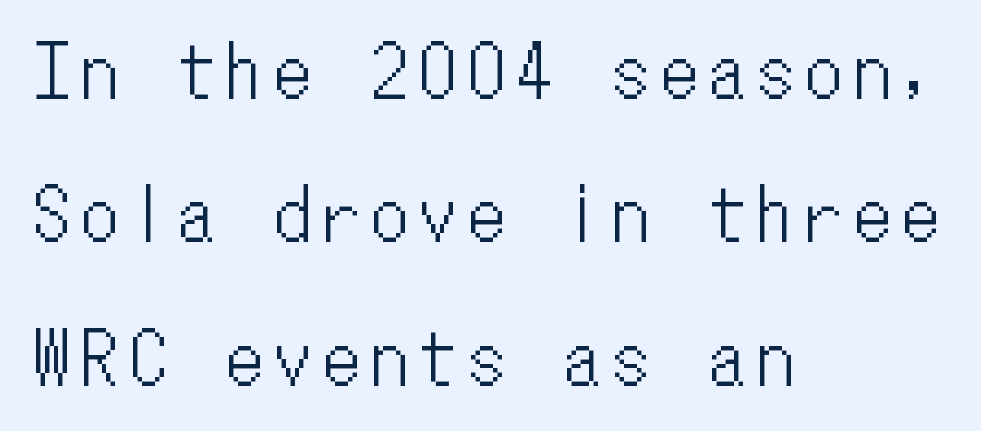
Students, observe: this is what heavily led, spacious text looks like. Each row of text sits above clean, open space. Visually the block forms a straight wall on the left and a jagged coastline on the right. The type sits square on the baseline with zero lean. Every character here occupies the same horizontal width, giving the sample a typewriter-like rhythm.
